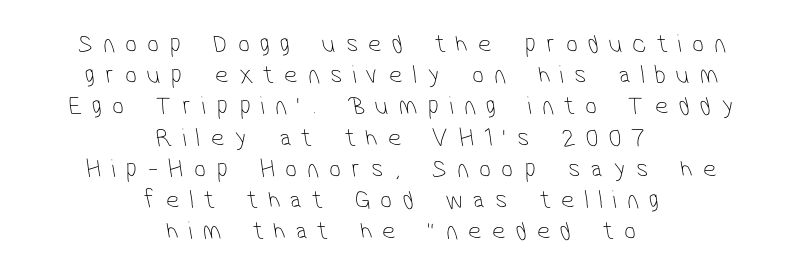
{"bold": "no", "underline": "no", "align": "center", "line_spacing_ratio": 1.2, "letter_spacing": "wide", "letter_spacing_em": 0.4, "glyph_px": 26}
